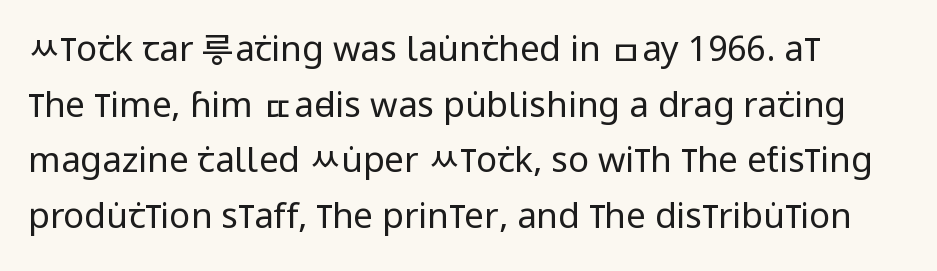
This rendering uses left alignment, leaving the right contour irregular. Baseline-to-baseline distance is the conventional proportion of letter height. Designer's note — italics off, roman on. The face used here is rendered with its standard letterfit.
